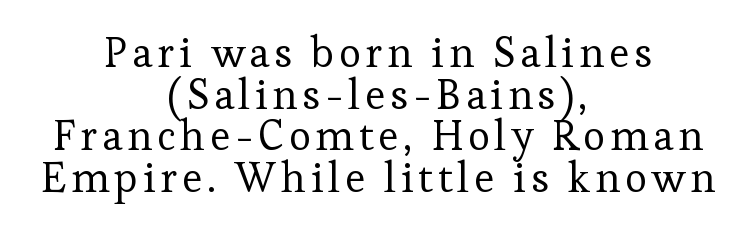
Q: Is the text bold? A: No.
Q: Is the text italic (slanted)? A: No, it is upright.
Q: Is the typeface a serif or a sans-serif typeface? A: Serif.
Q: Is the text underlined? A: No.
Q: How is the paragraph aligned? A: Centered.
Q: Is the spacing between lines tight, normal or loose? A: Tight.
Q: Width (condensed, normal, or wide)? A: Normal.
Q: Stroke contrast? A: Low.
Q: x-height? A: Medium.
Q: Monospaced? A: No.
